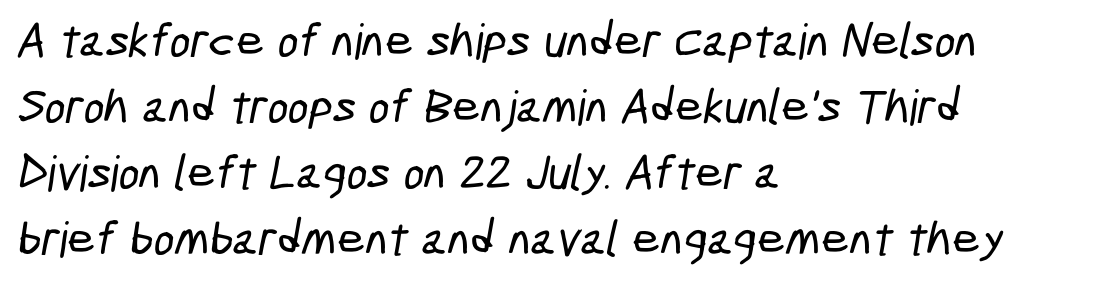
Nope, no serifs anywhere on these letters. Short and long lines alike share a common starting point at left. You could call the tracking neutral — neither tight nor loose. Do the characters align in a grid? No, the font is proportional.
